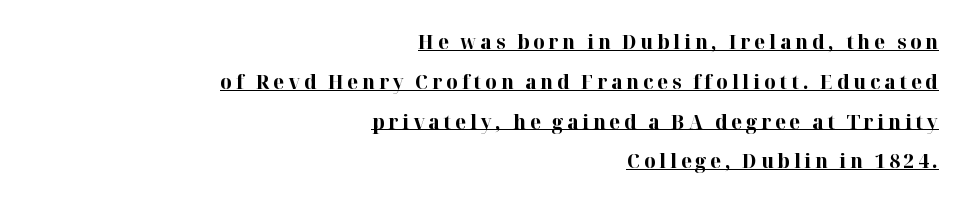
The image shows 20 px bold type, upright; set right-aligned, loose line spacing (1.99x), underlined.
